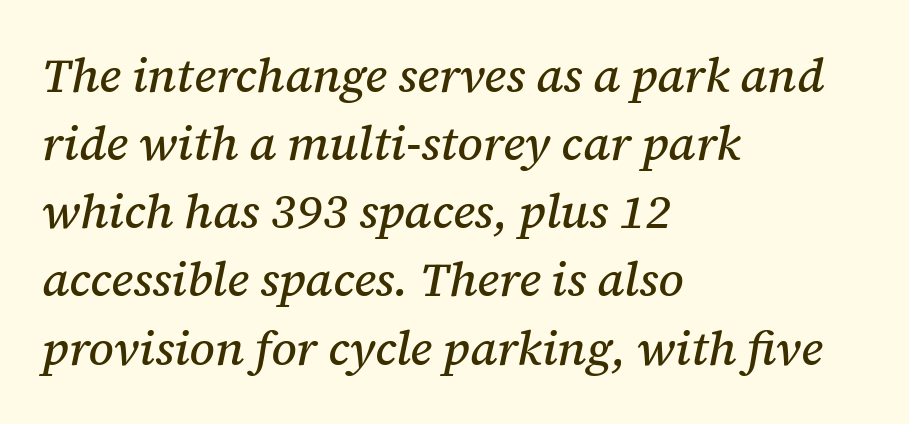
Yep, those are serifs on the letters. Note the varied advance widths — an 'i' is clearly narrower than an 'm'. These lines stack with their left ends in a neat column. Check the space under the baseline: it is left empty. This sample uses an oblique cut, with every glyph tilted off the vertical.
